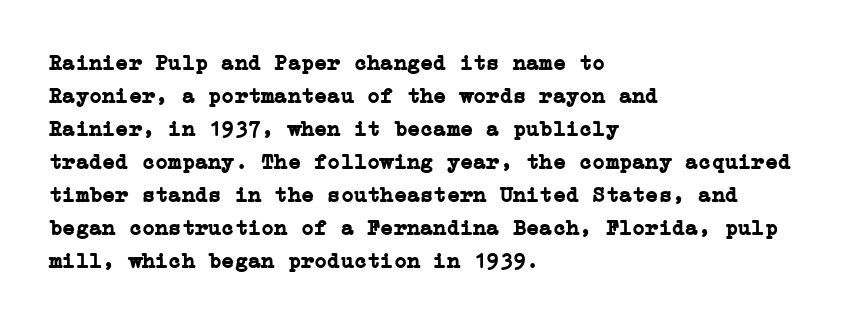
Q: Is the text bold? A: Yes.
Q: Is the text italic (slanted)? A: No, it is upright.
Q: Is the text underlined? A: No.
Q: How is the paragraph aligned? A: Left-aligned.
Q: Is the spacing between letters normal or unusually wide? A: Normal.
Q: Is the spacing between lines tight, normal or loose? A: Normal.
